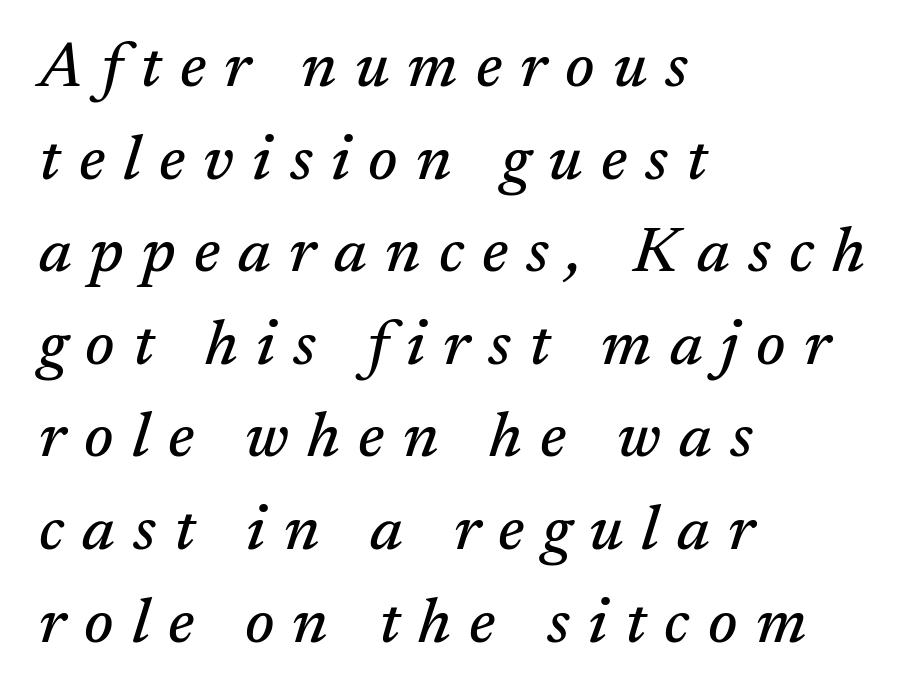
The image shows 63 px serif type, italic (leaning right); set left-aligned, normal line spacing (1.47x), unusually wide letter spacing (+0.29 em), not underlined; medium stroke contrast and a medium x-height.
